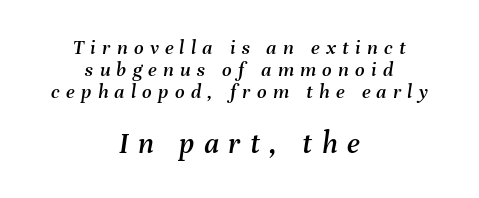
The image shows 31 px text type, italic (leaning right); set centered, tight line spacing (1.04x), unusually wide letter spacing (+0.3 em), not underlined; the second (bottom) block is 1.48x larger; medium stroke contrast and a medium x-height.
